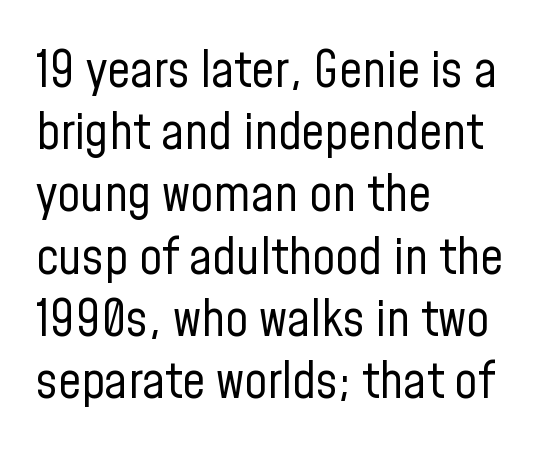
{"serif": "no", "italic": "no", "bold": "no", "weight": "regular", "width": "condensed", "stroke_contrast": "low", "x_height": "medium", "monospaced": "no", "underline": "no", "align": "left", "line_spacing_ratio": 1.22, "letter_spacing": "normal", "letter_spacing_em": 0.0, "glyph_px": 51}
